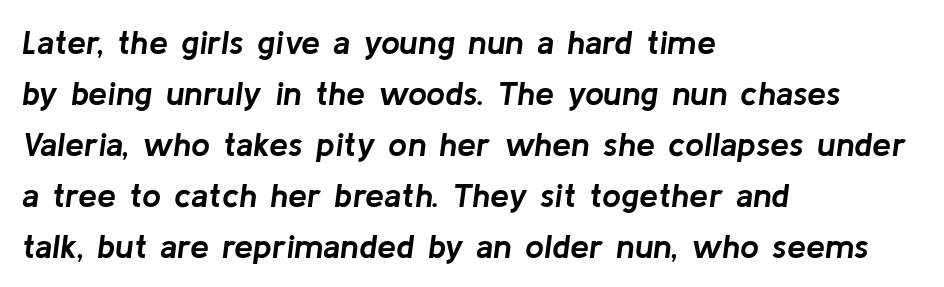
Q: Is the text bold? A: Yes.
Q: Is the text italic (slanted)? A: Yes, it leans right by about 8 degrees.
Q: Is the text underlined? A: No.
Q: How is the paragraph aligned? A: Left-aligned.
Q: Is the spacing between letters normal or unusually wide? A: Normal.
Q: Is the spacing between lines tight, normal or loose? A: Normal.
Q: Width (condensed, normal, or wide)? A: Normal.
Q: Stroke contrast? A: Low.
Q: x-height? A: Medium.
Q: Monospaced? A: No.
